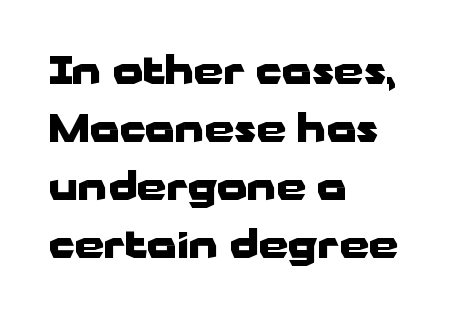
{"serif": "no", "italic": "no", "bold": "yes", "weight": "heavy", "width": "wide", "stroke_contrast": "low", "x_height": "medium", "monospaced": "no", "underline": "no", "align": "left", "line_spacing": "normal", "line_spacing_ratio": 1.53, "letter_spacing": "normal", "letter_spacing_em": 0.0, "glyph_px": 38}
